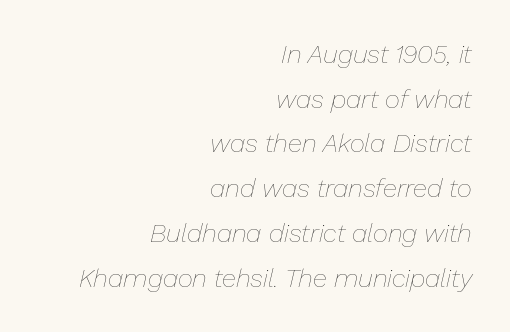
Q: Is the text bold? A: No.
Q: Is the text italic (slanted)? A: Yes, it leans right by about 13 degrees.
Q: Is the text underlined? A: No.
Q: How is the paragraph aligned? A: Right-aligned.
Q: Is the spacing between letters normal or unusually wide? A: Normal.
